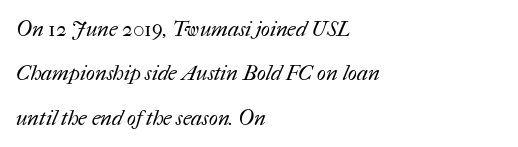
The image shows 21 px text type; set left-aligned, loose line spacing (2.11x), normal letter spacing, not underlined.
